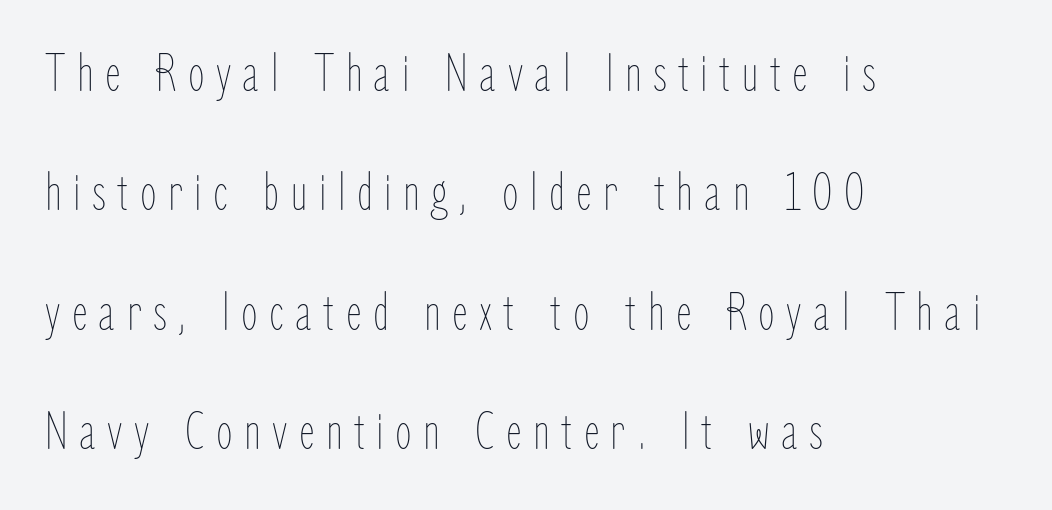
Q: Is the text bold? A: No.
Q: Is the text italic (slanted)? A: No, it is upright.
Q: Is the text underlined? A: No.
Q: How is the paragraph aligned? A: Left-aligned.
Q: Is the spacing between letters normal or unusually wide? A: Unusually wide.
Q: Is the spacing between lines tight, normal or loose? A: Loose.
Q: Width (condensed, normal, or wide)? A: Condensed.
Q: Stroke contrast? A: Low.
Q: x-height? A: Medium.
Q: Monospaced? A: No.
